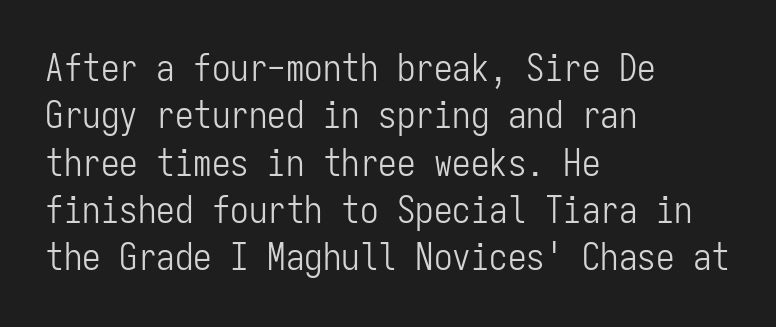
The image shows 37 px light, condensed sans-serif type, upright, monospaced; set left-aligned, normal line spacing (1.28x), normal letter spacing, not underlined; low stroke contrast and a medium x-height.
